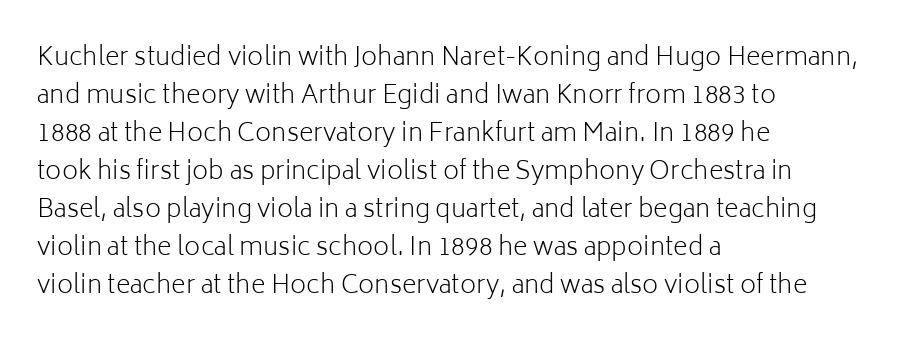
The image shows 25 px text type, upright; set left-aligned, normal line spacing (1.52x), normal letter spacing, not underlined.
